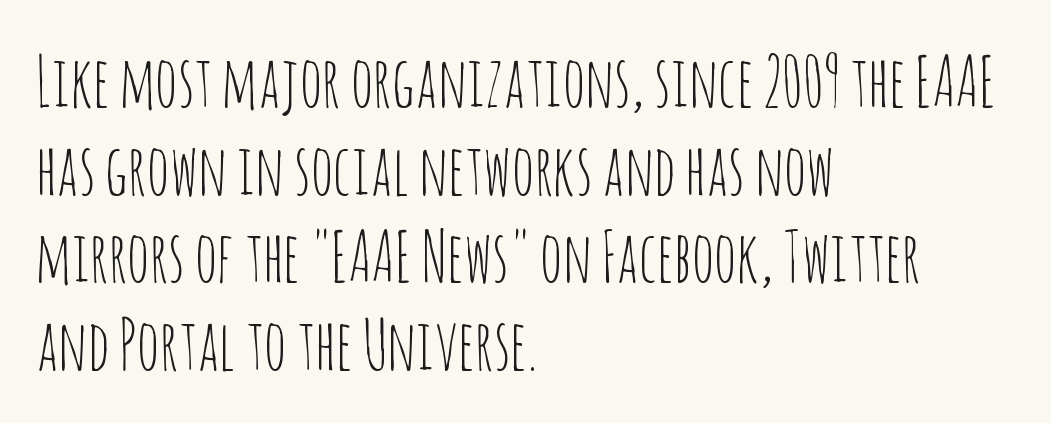
The image shows 69 px thin, condensed sans-serif type, upright; set left-aligned, normal line spacing (1.27x), normal letter spacing, not underlined; low stroke contrast and a large x-height.
